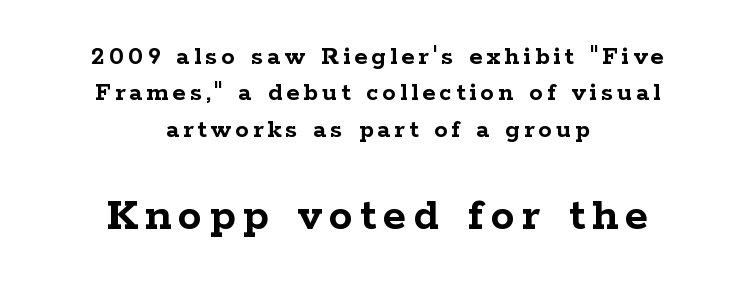
The image shows 48 px semibold, wide serif type, upright; set centered, normal line spacing (1.35x), not underlined; the second (bottom) block is 1.78x larger; low stroke contrast and a medium x-height.
